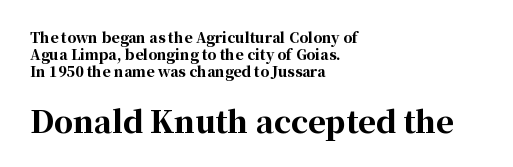
Q: Is the text bold? A: Yes.
Q: Is the text italic (slanted)? A: No, it is upright.
Q: Is the typeface a serif or a sans-serif typeface? A: Serif.
Q: Is the text underlined? A: No.
Q: How is the paragraph aligned? A: Left-aligned.
Q: Is the spacing between letters normal or unusually wide? A: Normal.
Q: Which block of text is set in a larger size, the first (top) or the second (bottom)? A: The second (bottom) one.
Q: Width (condensed, normal, or wide)? A: Normal.
Q: Stroke contrast? A: High.
Q: x-height? A: Medium.
Q: Monospaced? A: No.
